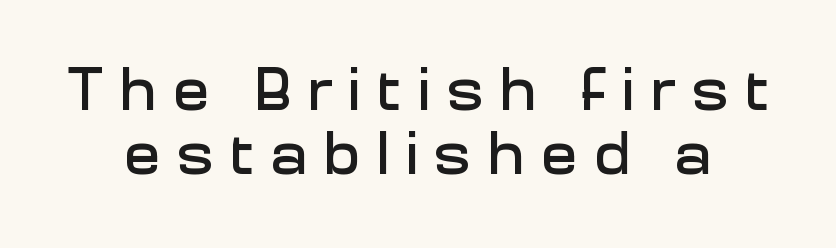
Q: Is the text italic (slanted)? A: No, it is upright.
Q: Is the typeface a serif or a sans-serif typeface? A: Sans-serif.
Q: Is the text underlined? A: No.
Q: Is the spacing between letters normal or unusually wide? A: Unusually wide.
Q: Is the spacing between lines tight, normal or loose? A: Tight.
Q: Width (condensed, normal, or wide)? A: Normal.
Q: Stroke contrast? A: Low.
Q: x-height? A: Medium.
Q: Monospaced? A: No.
